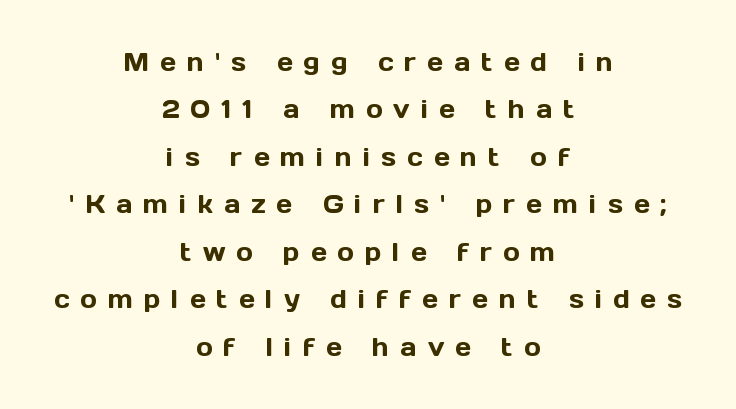
The image shows 25 px text type, upright; set centered, loose line spacing (1.9x), unusually wide letter spacing (+0.44 em), not underlined.
